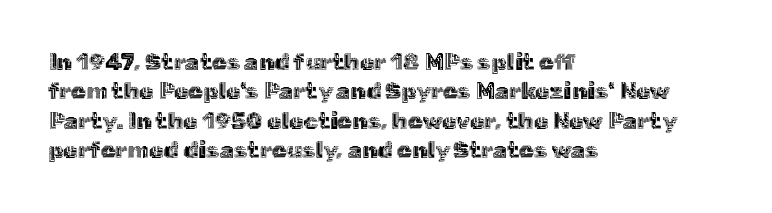
Q: Is the text italic (slanted)? A: No, it is upright.
Q: Is the text underlined? A: No.
Q: How is the paragraph aligned? A: Left-aligned.
Q: Is the spacing between letters normal or unusually wide? A: Normal.
Q: Is the spacing between lines tight, normal or loose? A: Normal.
